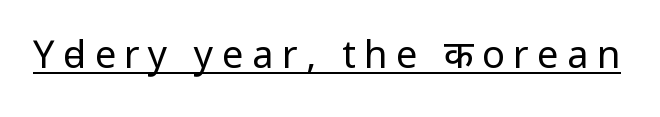
Q: Is the text bold? A: No.
Q: Is the text italic (slanted)? A: No, it is upright.
Q: Is the typeface a serif or a sans-serif typeface? A: Sans-serif.
Q: Is the text underlined? A: Yes.
Q: Is the spacing between letters normal or unusually wide? A: Unusually wide.
Q: Width (condensed, normal, or wide)? A: Condensed.
Q: Stroke contrast? A: Low.
Q: x-height? A: Large.
Q: Monospaced? A: No.
